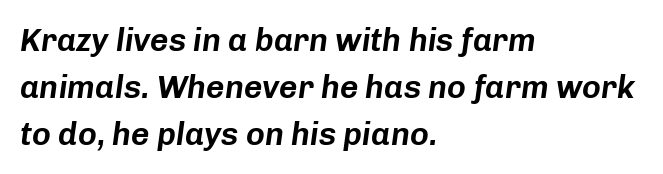
Q: Is the text italic (slanted)? A: Yes, it leans right by about 8 degrees.
Q: Is the text underlined? A: No.
Q: How is the paragraph aligned? A: Left-aligned.
Q: Is the spacing between letters normal or unusually wide? A: Normal.
Q: Is the spacing between lines tight, normal or loose? A: Normal.
Q: Width (condensed, normal, or wide)? A: Normal.
Q: Stroke contrast? A: Low.
Q: x-height? A: Medium.
Q: Monospaced? A: No.
